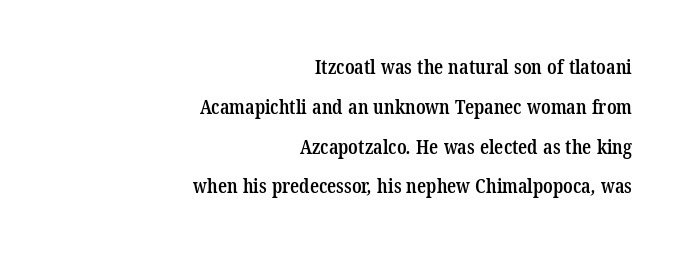
Q: Is the text bold? A: Semi-bold.
Q: Is the text underlined? A: No.
Q: How is the paragraph aligned? A: Right-aligned.
Q: Is the spacing between letters normal or unusually wide? A: Normal.
Q: Is the spacing between lines tight, normal or loose? A: Loose.
